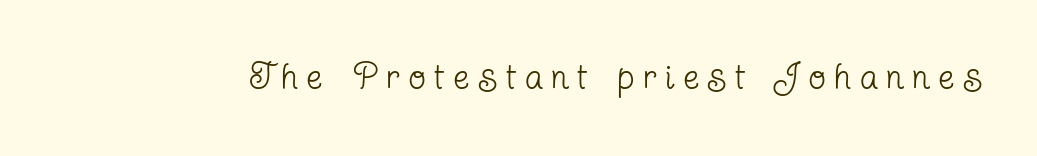
No italicization has been applied; the sample stays upright. Each letter keeps its own natural width here, so spacing adapts to shape. Serif or sans? Serif — the stroke terminals have little feet. Bold? No — there's no thickening of the strokes.
